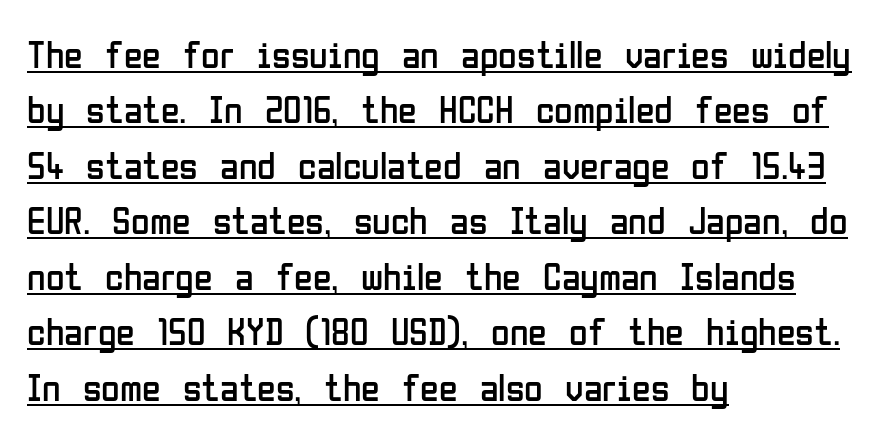
Q: Is the text bold? A: No.
Q: Is the text italic (slanted)? A: No, it is upright.
Q: Is the typeface a serif or a sans-serif typeface? A: Sans-serif.
Q: Is the text underlined? A: Yes.
Q: How is the paragraph aligned? A: Left-aligned.
Q: Is the spacing between letters normal or unusually wide? A: Normal.
Q: Is the spacing between lines tight, normal or loose? A: Normal.
Q: Width (condensed, normal, or wide)? A: Condensed.
Q: Stroke contrast? A: Low.
Q: x-height? A: Medium.
Q: Monospaced? A: No.
